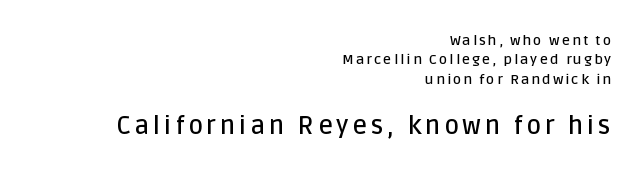
The image shows 25 px text type, upright; set right-aligned, normal line spacing (1.38x), not underlined; the second (bottom) block is 1.79x larger.
